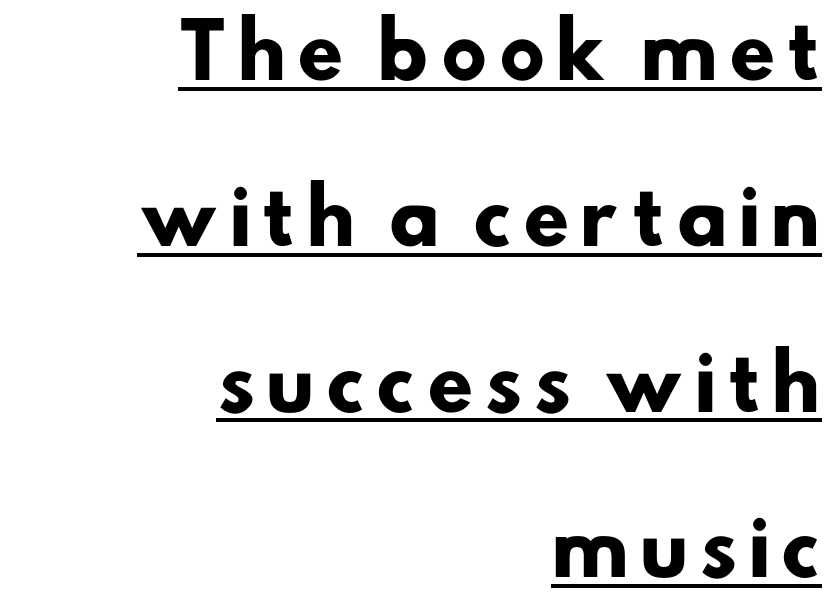
The image shows 74 px heavy sans-serif type; set right-aligned, loose line spacing (2.24x), underlined; low stroke contrast and a small x-height.
